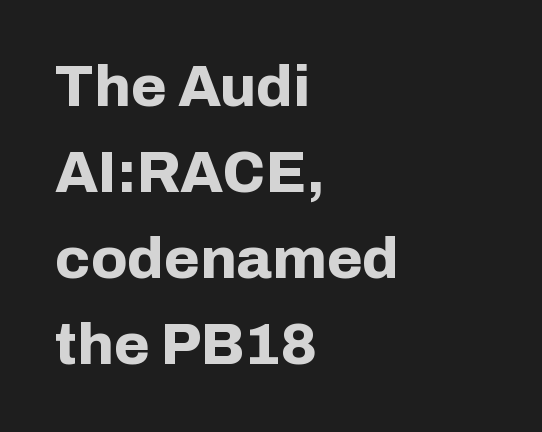
{"serif": "no", "italic": "no", "bold": "yes", "weight": "bold", "width": "normal", "stroke_contrast": "low", "x_height": "medium", "monospaced": "no", "underline": "no", "align": "left", "line_spacing": "normal", "line_spacing_ratio": 1.48, "letter_spacing": "normal", "letter_spacing_em": 0.0, "glyph_px": 58}
